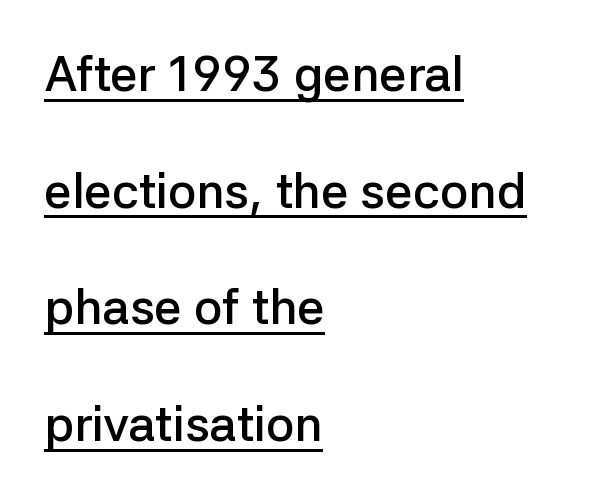
Q: Is the text bold? A: Semi-bold.
Q: Is the text italic (slanted)? A: No, it is upright.
Q: Is the typeface a serif or a sans-serif typeface? A: Sans-serif.
Q: Is the text underlined? A: Yes.
Q: How is the paragraph aligned? A: Left-aligned.
Q: Is the spacing between letters normal or unusually wide? A: Normal.
Q: Is the spacing between lines tight, normal or loose? A: Loose.
Q: Width (condensed, normal, or wide)? A: Normal.
Q: Stroke contrast? A: Low.
Q: x-height? A: Medium.
Q: Monospaced? A: No.
